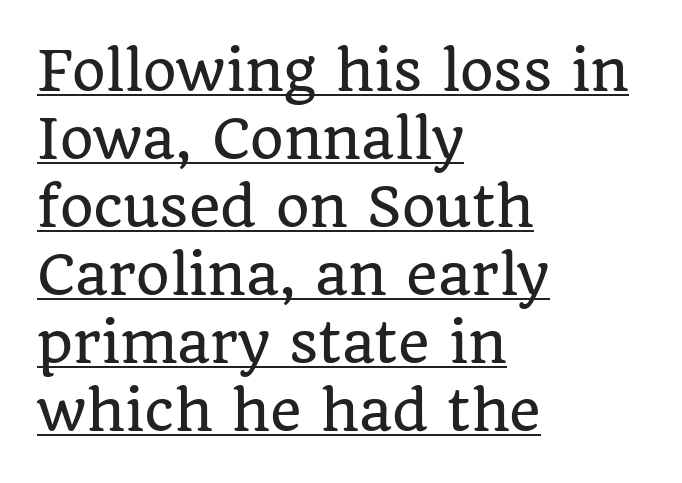
The image shows 54 px serif type, upright; set left-aligned, normal line spacing (1.26x), normal letter spacing, underlined; low stroke contrast and a large x-height.
